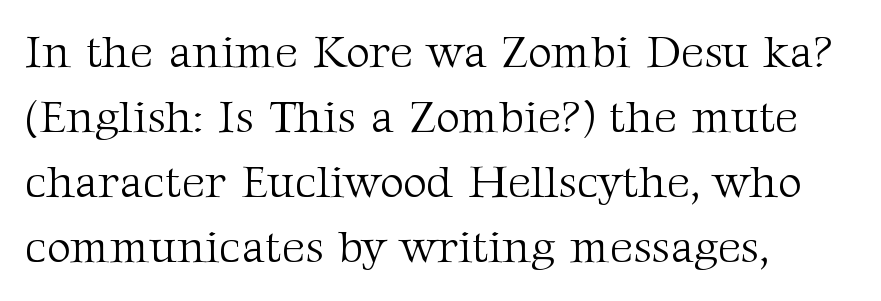
The characters display serif detailing at their extremities. The lines in this sample share a left origin and differ only in where they stop. The characters are drawn with everyday or finer stroke widths. The glyphs are unaccompanied by any horizontal stroke below them. The rendering uses natural spacing where letterforms have individual widths.
